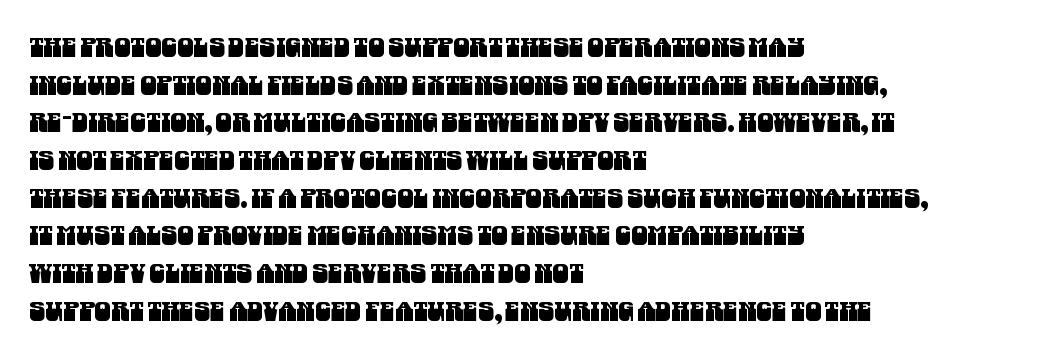
The image shows 26 px text type; set left-aligned, normal line spacing (1.45x), normal letter spacing, not underlined.
